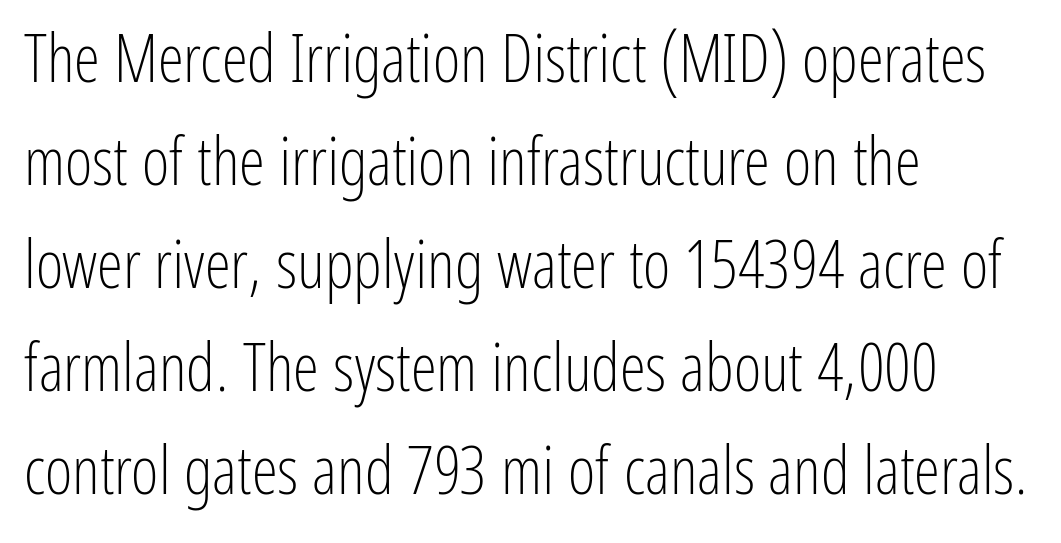
Q: Is the text bold? A: No.
Q: Is the text italic (slanted)? A: No, it is upright.
Q: Is the typeface a serif or a sans-serif typeface? A: Sans-serif.
Q: Is the text underlined? A: No.
Q: How is the paragraph aligned? A: Left-aligned.
Q: Is the spacing between letters normal or unusually wide? A: Normal.
Q: Is the spacing between lines tight, normal or loose? A: Normal.
Q: Width (condensed, normal, or wide)? A: Condensed.
Q: Stroke contrast? A: Low.
Q: x-height? A: Medium.
Q: Monospaced? A: No.
